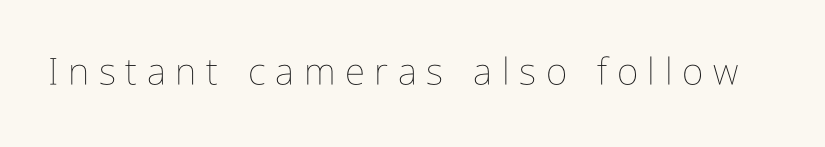
The image shows 37 px thin, condensed type, upright; set unusually wide letter spacing (+0.26 em), not underlined; low stroke contrast and a medium x-height.
